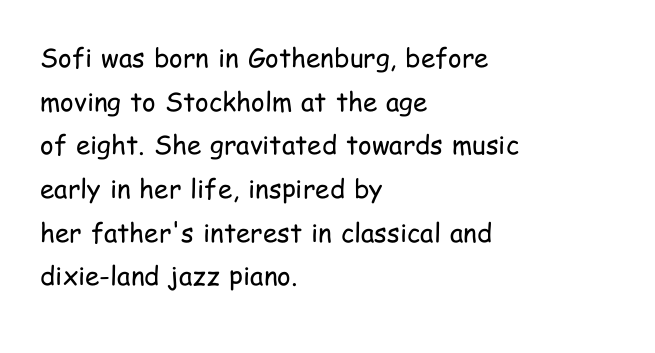
Underline: absent. No extra tracking has been applied to these lines. A quiet, ordinary-to-light weight characterises the typeface. The ragged edge is on the right, which tells us the setting is flush left.
